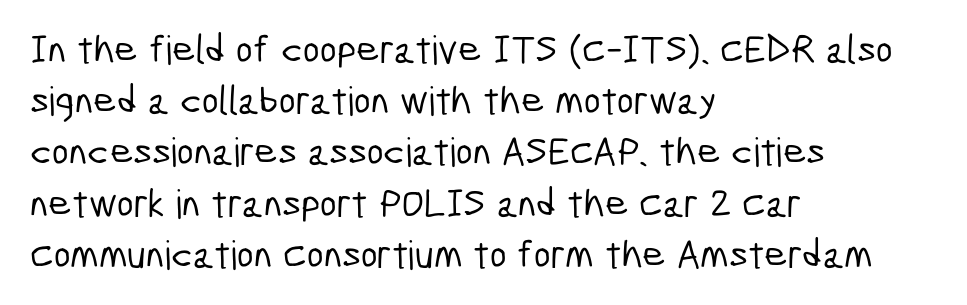
{"serif": "no", "width": "condensed", "stroke_contrast": "low", "x_height": "medium", "monospaced": "no", "underline": "no", "align": "left", "line_spacing": "normal", "line_spacing_ratio": 1.28, "letter_spacing": "normal", "letter_spacing_em": 0.0, "glyph_px": 40}
